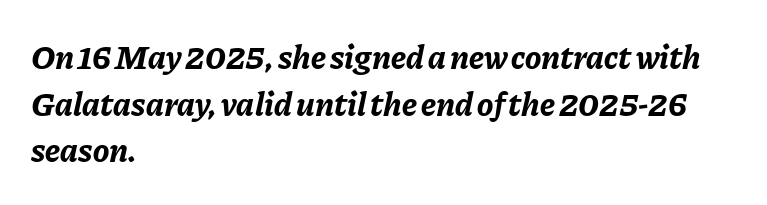
The image shows 34 px bold type, italic (leaning right); set left-aligned, normal line spacing (1.37x), normal letter spacing, not underlined; low stroke contrast and a medium x-height.
